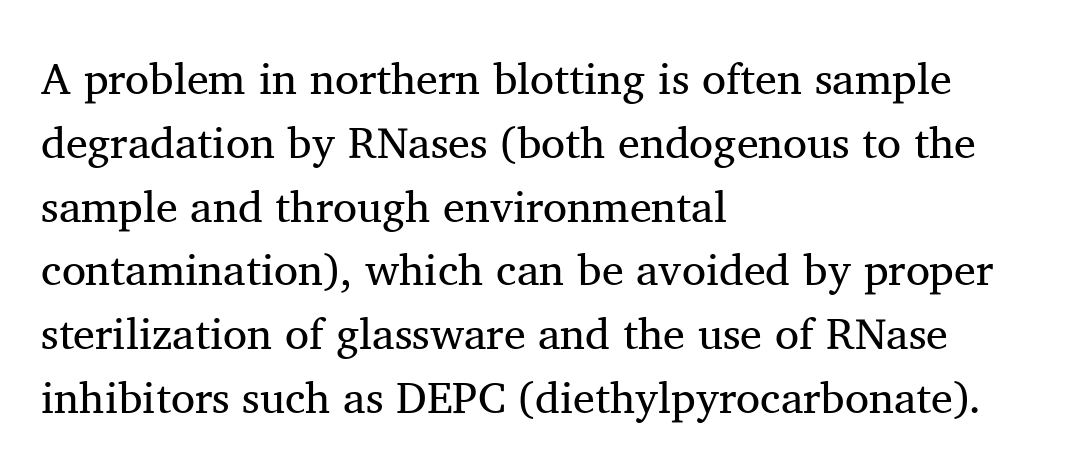
The image shows 44 px regular-weight serif type, upright; set left-aligned, normal line spacing (1.45x), normal letter spacing, not underlined; medium stroke contrast and a medium x-height.
